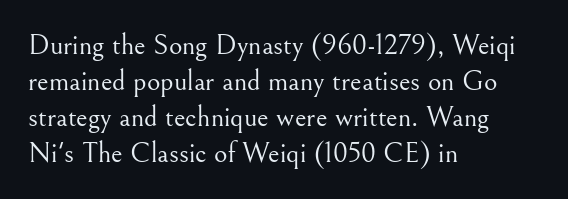
{"serif": "yes", "italic": "no", "bold": "no", "weight": "light", "width": "normal", "stroke_contrast": "medium", "x_height": "small", "monospaced": "no", "underline": "no", "align": "left", "line_spacing_ratio": 1.24, "letter_spacing": "normal", "letter_spacing_em": 0.0, "glyph_px": 29}
